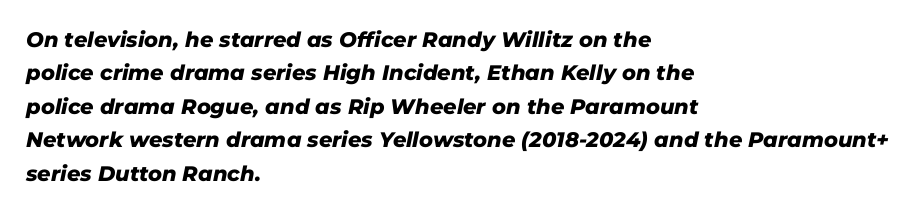
Q: Is the text bold? A: Yes.
Q: Is the text italic (slanted)? A: Yes, it leans right by about 11 degrees.
Q: Is the text underlined? A: No.
Q: How is the paragraph aligned? A: Left-aligned.
Q: Is the spacing between letters normal or unusually wide? A: Normal.
Q: Is the spacing between lines tight, normal or loose? A: Normal.
